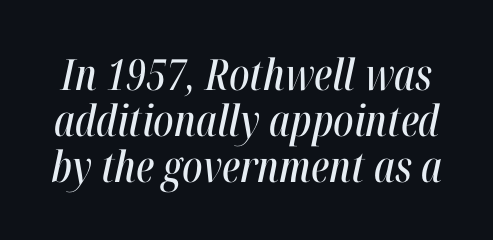
The image shows 43 px condensed type, italic (leaning right); set tight line spacing (1.07x), normal letter spacing, not underlined; high stroke contrast and a medium x-height.
